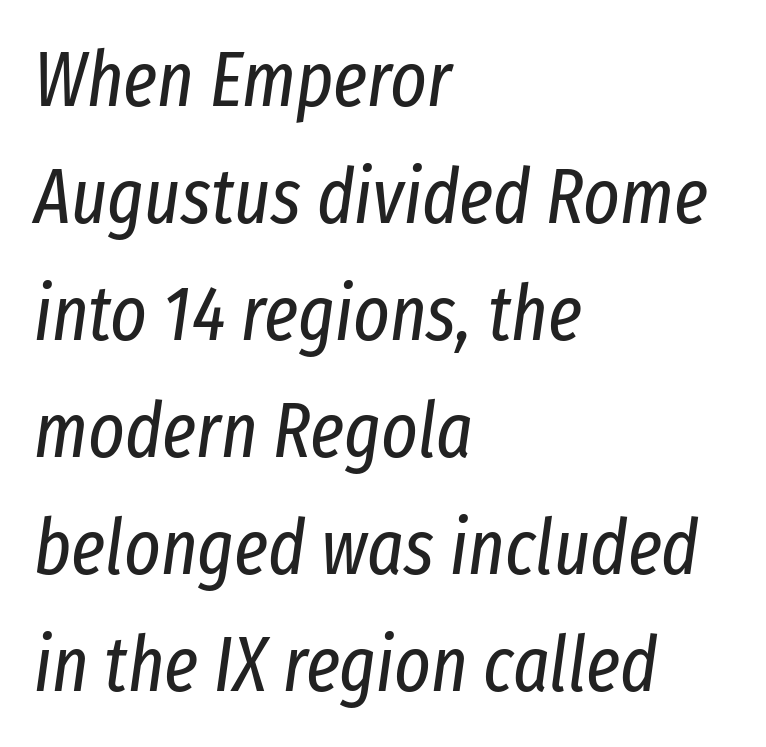
{"italic": "yes", "lean": "right", "slant_degrees": 8, "bold": "no", "weight": "regular", "width": "condensed", "stroke_contrast": "low", "x_height": "medium", "monospaced": "no", "underline": "no", "align": "left", "line_spacing": "normal", "line_spacing_ratio": 1.52, "letter_spacing": "normal", "letter_spacing_em": 0.0, "glyph_px": 77}
